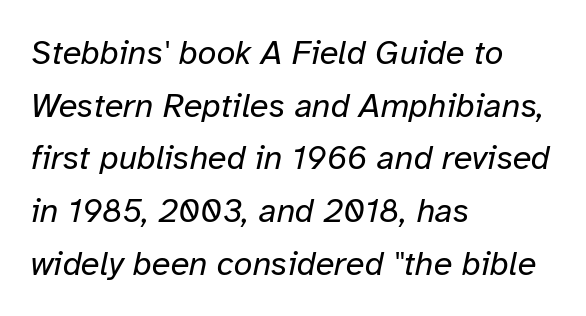
Slanted lettering throughout. The rendering uses a moderate line-height, typical for paragraphs. Caption: standard tracking, unaltered. The face used here is proportionally spaced, like ordinary book or web type. Only glyphs here, with clear space below each row.
